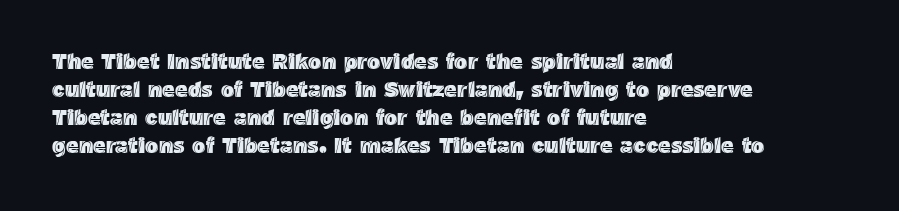
{"italic": "no", "underline": "no", "align": "left", "line_spacing": "normal", "line_spacing_ratio": 1.28, "letter_spacing": "normal", "letter_spacing_em": 0.0, "glyph_px": 22}
